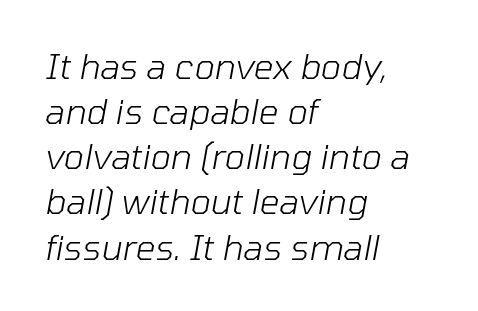
The image shows 35 px light type, italic (leaning right); set left-aligned, normal line spacing (1.29x), normal letter spacing, not underlined; low stroke contrast and a medium x-height.
